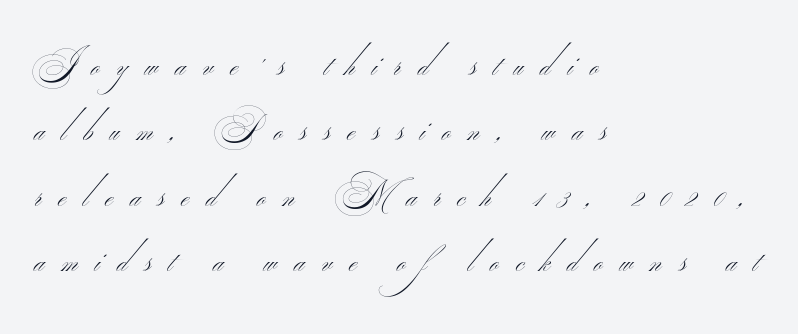
The weight tops out at a normal text grade. Someone cranked the tracking dial way up on this one. A classic flush-left, rag-right setting is used for this passage. Underlining? Definitely not there. Here the designer chose a conventional face with non-uniform glyph widths.
